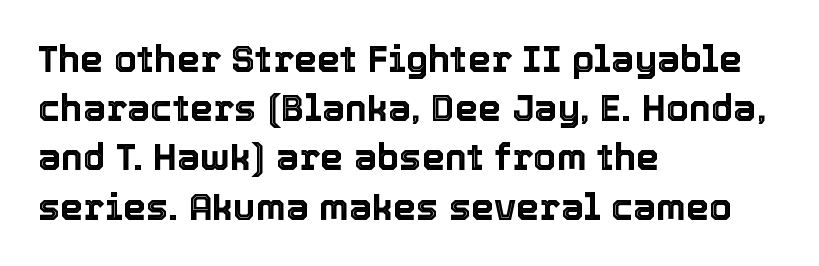
Q: Is the text italic (slanted)? A: No, it is upright.
Q: Is the text underlined? A: No.
Q: How is the paragraph aligned? A: Left-aligned.
Q: Is the spacing between letters normal or unusually wide? A: Normal.
Q: Is the spacing between lines tight, normal or loose? A: Normal.
Q: Width (condensed, normal, or wide)? A: Normal.
Q: x-height? A: Medium.
Q: Monospaced? A: No.
